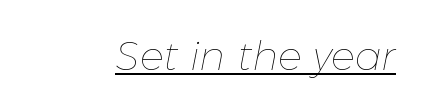
The image shows 40 px thin type, italic (leaning right); set normal letter spacing, underlined; low stroke contrast and a medium x-height.
